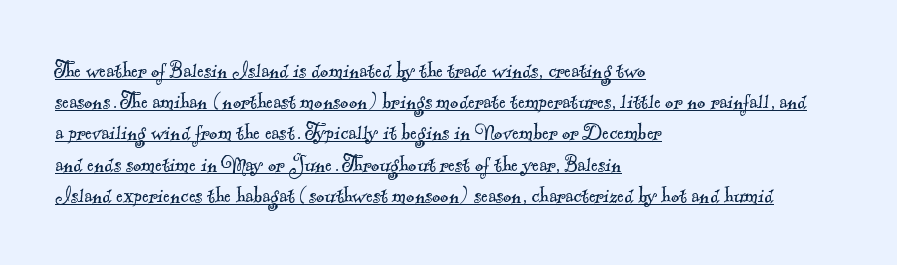
Letter spacing: default. Horizontal bands of white between lines are of average thickness. The setting favours the left margin, as ordinary paragraphs usually do. This rendering features underlined lettering. Summary of weight: not heavy and not bold.
